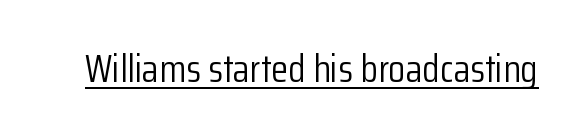
The typeface chosen for these lines omits serifs. Somebody hit Ctrl+U on this one — the words are underlined. The strokes are not fattened; the text isn't bold. Ascenders rise straight up at ninety degrees.
